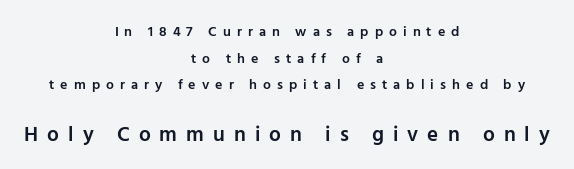
{"italic": "no", "bold": "semi", "underline": "no", "align": "center", "line_spacing": "loose", "line_spacing_ratio": 1.9, "letter_spacing": "wide", "letter_spacing_em": 0.43, "larger_block": "second", "size_ratio": 1.5, "glyph_px": 21}
